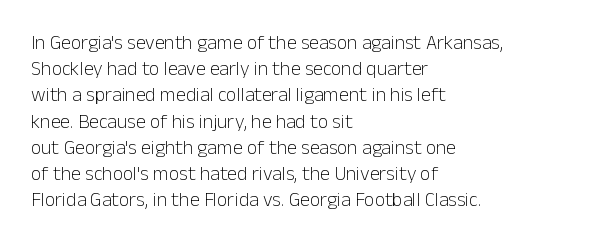
The image shows 20 px text type, upright; set left-aligned, normal line spacing (1.31x), normal letter spacing, not underlined.
